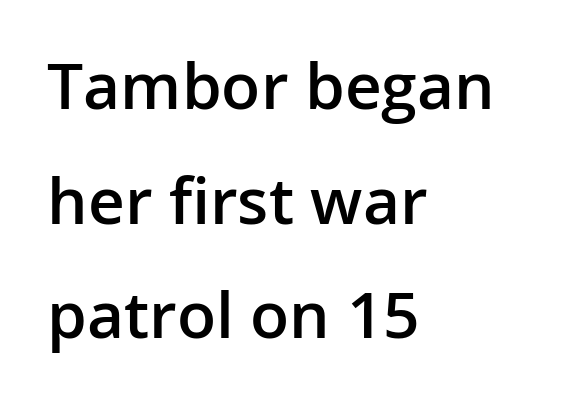
Quick note: not italic, upright. This rendering leaves character spacing at its baseline value. The letters advance in unequal steps, a hallmark of proportional type. Words float on clear page, feet unadorned.
